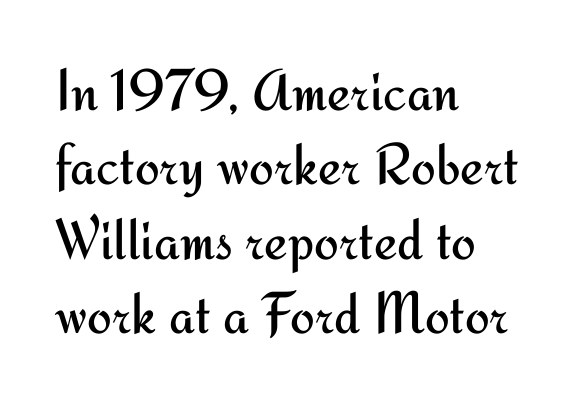
Q: Is the text bold? A: No.
Q: Is the text italic (slanted)? A: No, it is upright.
Q: Is the typeface a serif or a sans-serif typeface? A: Sans-serif.
Q: Is the text underlined? A: No.
Q: How is the paragraph aligned? A: Left-aligned.
Q: Is the spacing between letters normal or unusually wide? A: Normal.
Q: Is the spacing between lines tight, normal or loose? A: Normal.
Q: Width (condensed, normal, or wide)? A: Normal.
Q: Stroke contrast? A: Medium.
Q: x-height? A: Small.
Q: Monospaced? A: No.
